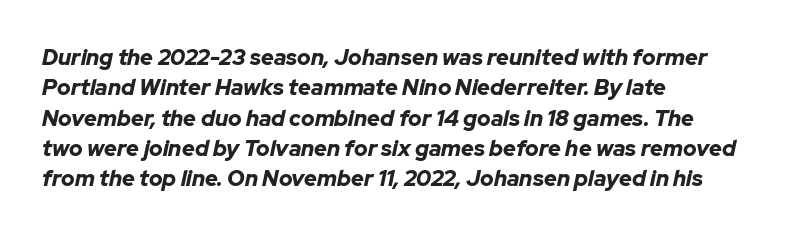
{"italic": "yes", "lean": "right", "slant_degrees": 12, "bold": "yes", "underline": "no", "align": "left", "line_spacing": "normal", "line_spacing_ratio": 1.38, "letter_spacing": "normal", "letter_spacing_em": 0.0, "glyph_px": 22}
